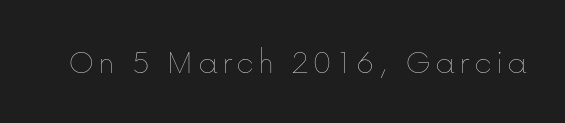
The font is comparable to plain body text, perhaps lighter. A clean baseline with only descenders dipping below it. Is this a fixed-width face? No — the glyphs have proportional, varying widths. A typesetter would mark this as roman, not italic.
